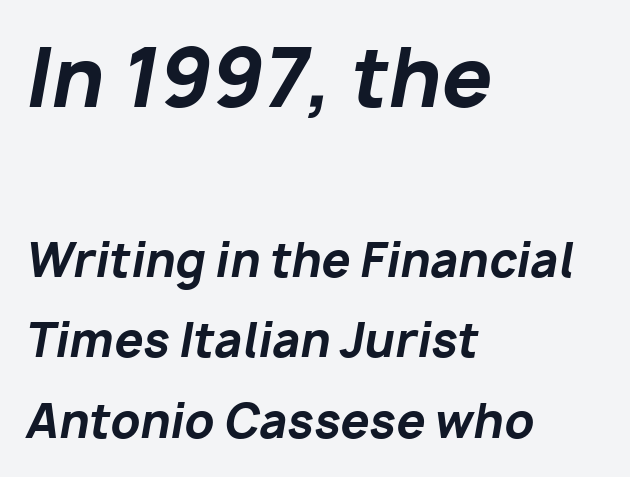
{"italic": "yes", "lean": "right", "slant_degrees": 10, "bold": "yes", "weight": "bold", "width": "normal", "stroke_contrast": "low", "x_height": "medium", "monospaced": "no", "underline": "no", "align": "left", "line_spacing_ratio": 1.75, "letter_spacing": "normal", "letter_spacing_em": 0.0, "larger_block": "first", "size_ratio": 1.74, "glyph_px": 80}
